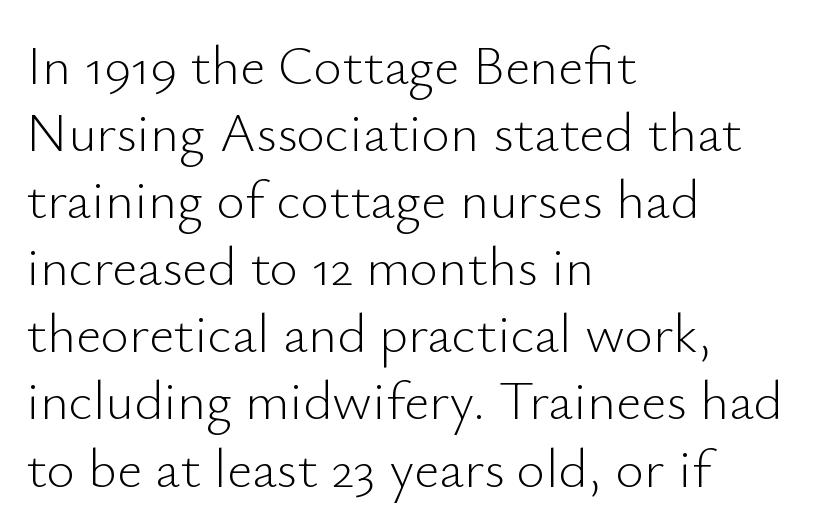
{"serif": "no", "italic": "no", "bold": "no", "weight": "light", "width": "normal", "stroke_contrast": "low", "x_height": "small", "monospaced": "no", "underline": "no", "align": "left", "line_spacing_ratio": 1.22, "letter_spacing": "normal", "letter_spacing_em": 0.0, "glyph_px": 55}
